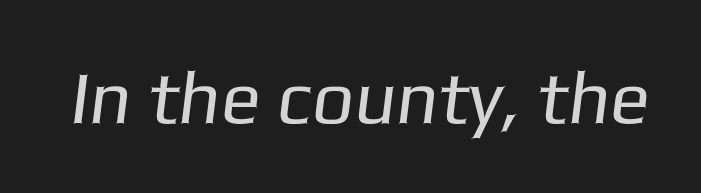
The image shows 74 px regular-weight sans-serif type; set normal letter spacing, not underlined; low stroke contrast and a medium x-height.
